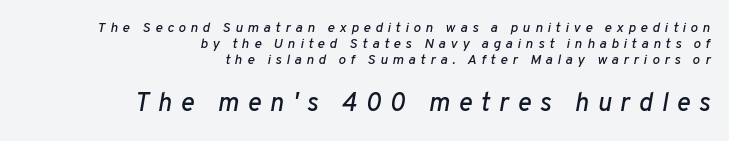
The image shows 26 px text type, italic (leaning right); set right-aligned, tight line spacing (1.15x), unusually wide letter spacing (+0.33 em), not underlined; the second (bottom) block is 1.86x larger.
